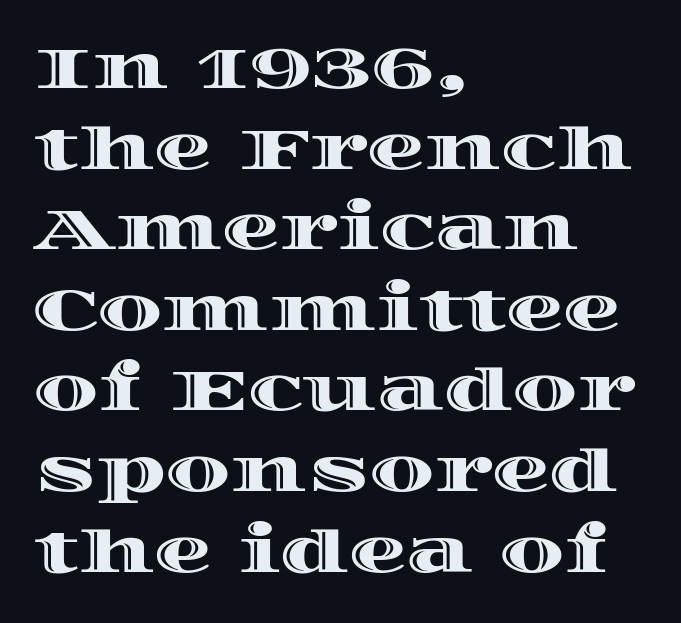
Q: Is the text italic (slanted)? A: No, it is upright.
Q: Is the text underlined? A: No.
Q: How is the paragraph aligned? A: Left-aligned.
Q: Is the spacing between letters normal or unusually wide? A: Normal.
Q: Is the spacing between lines tight, normal or loose? A: Normal.
Q: Width (condensed, normal, or wide)? A: Wide.
Q: x-height? A: Large.
Q: Monospaced? A: No.
